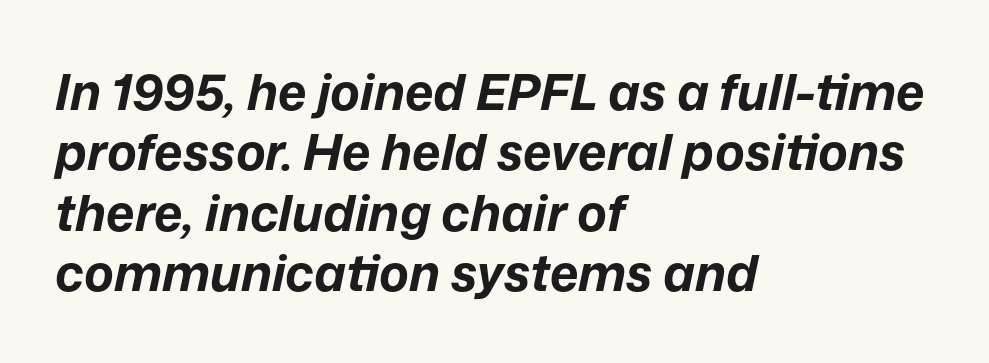
Q: Is the text bold? A: Yes.
Q: Is the text italic (slanted)? A: Yes, it leans right by about 12 degrees.
Q: Is the text underlined? A: No.
Q: How is the paragraph aligned? A: Left-aligned.
Q: Is the spacing between letters normal or unusually wide? A: Normal.
Q: Width (condensed, normal, or wide)? A: Normal.
Q: Stroke contrast? A: Low.
Q: x-height? A: Medium.
Q: Monospaced? A: No.
